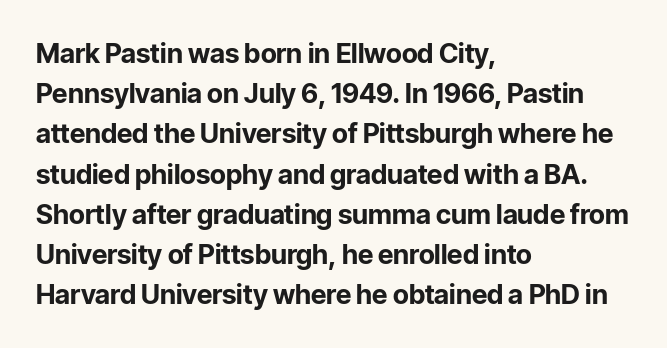
{"italic": "no", "bold": "yes", "underline": "no", "align": "left", "line_spacing": "normal", "line_spacing_ratio": 1.49, "letter_spacing": "normal", "letter_spacing_em": 0.0, "glyph_px": 27}
